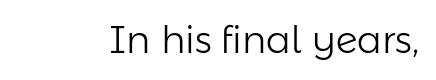
{"serif": "no", "italic": "no", "bold": "no", "weight": "light", "width": "normal", "stroke_contrast": "low", "x_height": "medium", "monospaced": "no", "underline": "no", "letter_spacing": "normal", "letter_spacing_em": 0.0, "glyph_px": 37}
